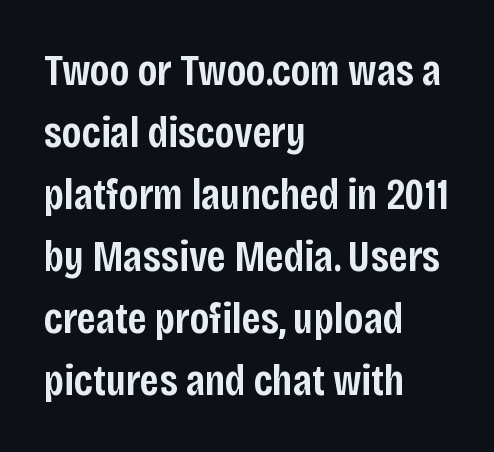
{"serif": "no", "italic": "no", "bold": "semi", "weight": "semibold", "width": "condensed", "stroke_contrast": "low", "x_height": "large", "monospaced": "no", "underline": "no", "align": "left", "line_spacing": "normal", "line_spacing_ratio": 1.41, "letter_spacing": "normal", "letter_spacing_em": 0.0, "glyph_px": 44}
